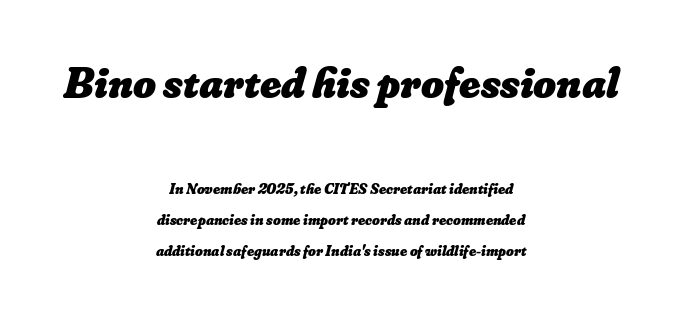
{"bold": "yes", "weight": "heavy", "width": "normal", "stroke_contrast": "low", "x_height": "small", "monospaced": "no", "underline": "no", "align": "center", "line_spacing": "loose", "line_spacing_ratio": 2.05, "letter_spacing": "normal", "letter_spacing_em": 0.0, "larger_block": "first", "size_ratio": 2.93, "glyph_px": 44}
